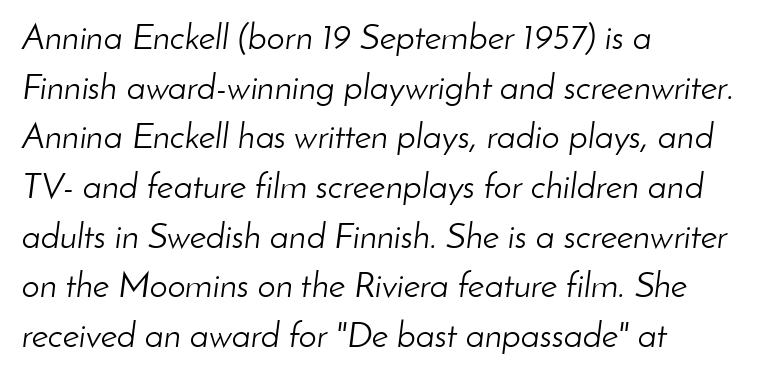
These lines are rendered in a variable-pitch font. Casual observation: everything's shoved over to the left. Counters stay open thanks to moderate or lighter strokes. This rendering features lettering with no underline.
